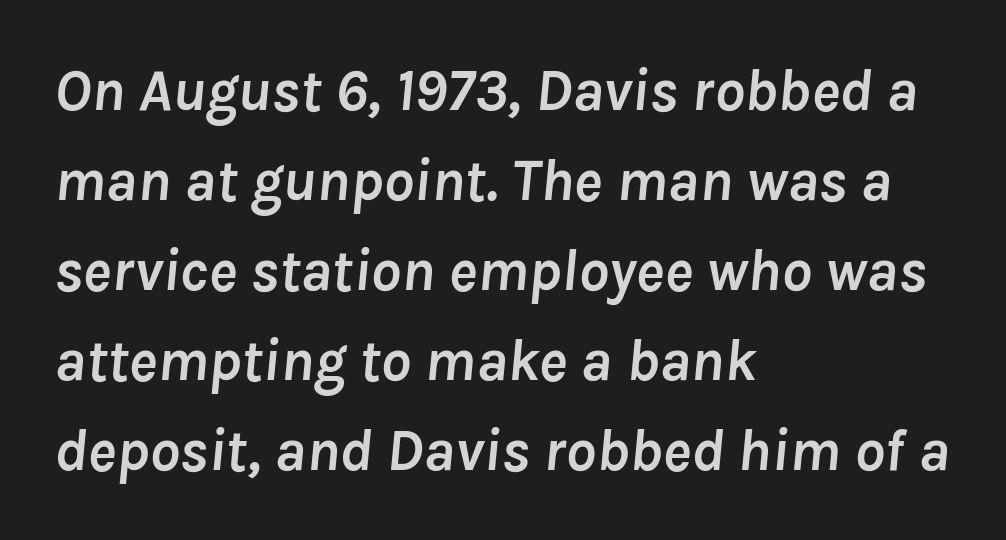
The rendering anchors every line to the left-hand side. Any mark beneath the type? The region is blank. Slant detected: the letters are inclined. Tracking value appears to be zero — textbook default spacing. Note the varied advance widths — an 'i' is clearly narrower than an 'm'.
